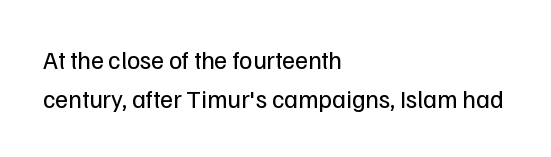
Q: Is the text bold? A: No.
Q: Is the text italic (slanted)? A: No, it is upright.
Q: Is the text underlined? A: No.
Q: How is the paragraph aligned? A: Left-aligned.
Q: Is the spacing between letters normal or unusually wide? A: Normal.
Q: Is the spacing between lines tight, normal or loose? A: Normal.
